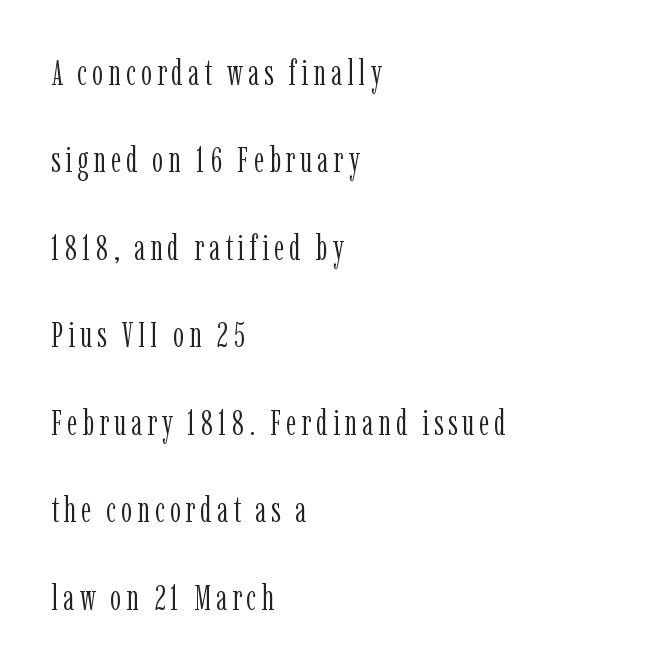
The letters carry serifs — small finishing strokes at the ends of their stems. Is the block centered? No — it sits flush against the left margin. The rendering uses natural spacing where letterforms have individual widths. Successive baselines arrive slowly, with a big drop between each.
